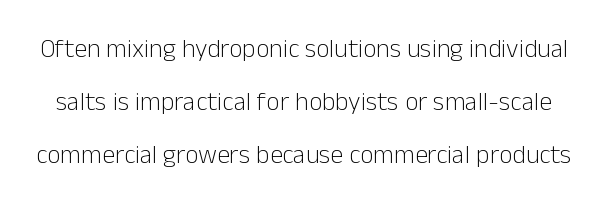
{"italic": "no", "bold": "no", "underline": "no", "line_spacing": "loose", "line_spacing_ratio": 2.03, "letter_spacing": "normal", "letter_spacing_em": 0.0, "glyph_px": 26}
